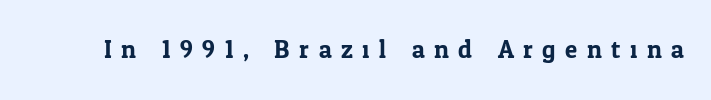
Q: Is the text italic (slanted)? A: No, it is upright.
Q: Is the text underlined? A: No.
Q: Is the spacing between letters normal or unusually wide? A: Unusually wide.
